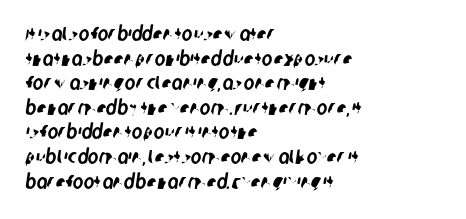
The image shows 20 px text type; set left-aligned, line spacing 1.23x, normal letter spacing, not underlined.
